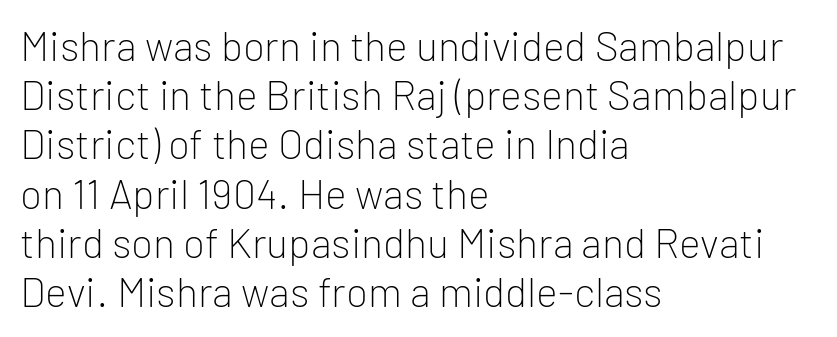
{"serif": "no", "italic": "no", "bold": "no", "weight": "light", "width": "normal", "stroke_contrast": "low", "x_height": "medium", "monospaced": "no", "underline": "no", "align": "left", "line_spacing_ratio": 1.2, "letter_spacing": "normal", "letter_spacing_em": 0.0, "glyph_px": 41}
